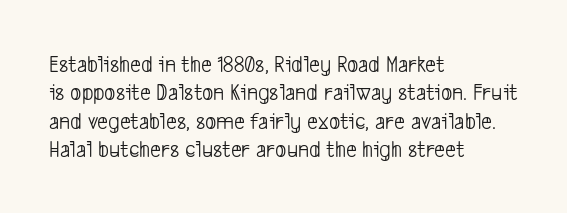
Q: Is the text bold? A: No.
Q: Is the text underlined? A: No.
Q: How is the paragraph aligned? A: Left-aligned.
Q: Is the spacing between letters normal or unusually wide? A: Normal.
